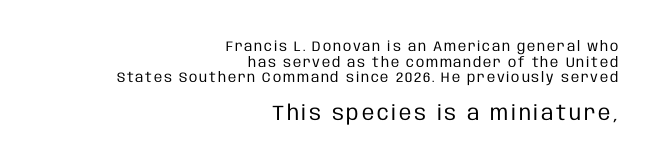
Q: Is the text bold? A: No.
Q: Is the text italic (slanted)? A: No, it is upright.
Q: Is the text underlined? A: No.
Q: How is the paragraph aligned? A: Right-aligned.
Q: Is the spacing between lines tight, normal or loose? A: Tight.
Q: Which block of text is set in a larger size, the first (top) or the second (bottom)? A: The second (bottom) one.
